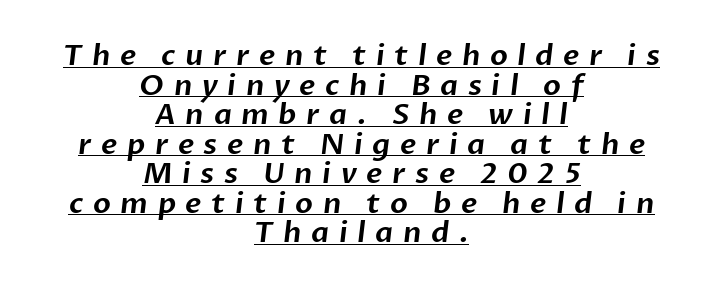
Q: Is the typeface a serif or a sans-serif typeface? A: Sans-serif.
Q: Is the text underlined? A: Yes.
Q: How is the paragraph aligned? A: Centered.
Q: Is the spacing between letters normal or unusually wide? A: Unusually wide.
Q: Is the spacing between lines tight, normal or loose? A: Tight.
Q: Width (condensed, normal, or wide)? A: Normal.
Q: Stroke contrast? A: Low.
Q: x-height? A: Medium.
Q: Monospaced? A: No.
